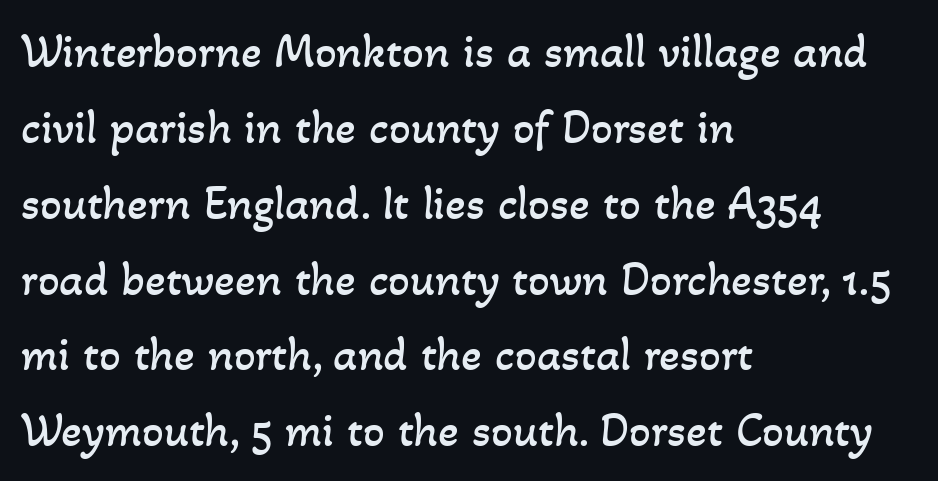
The image shows 48 px regular-weight type; set left-aligned, normal line spacing (1.58x), normal letter spacing, not underlined; low stroke contrast and a small x-height.
